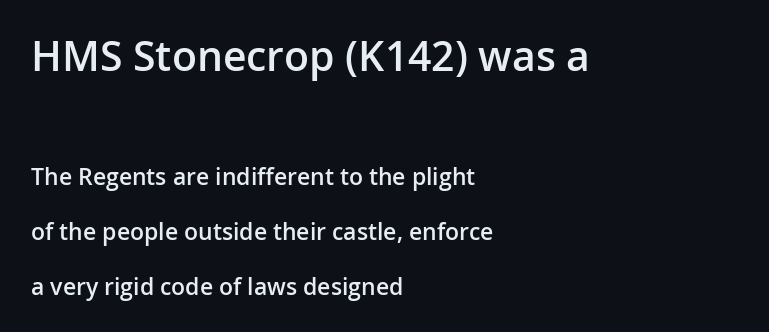
Any mark beneath the type? The region is blank. Leading is clearly above the norm, producing a sparse column. The rendering uses natural spacing where letterforms have individual widths. Tall strokes in this sample are plumb rather than angled. Compare the two chunks: the upper has the greater cap height.
